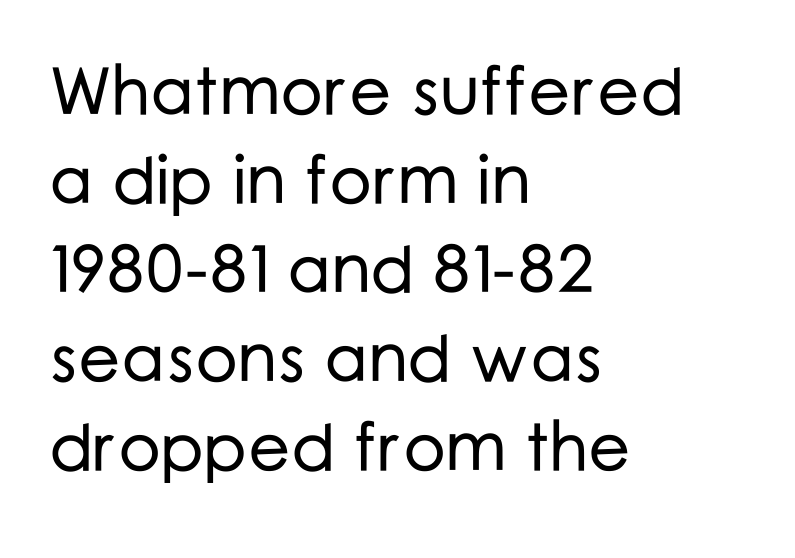
{"serif": "no", "italic": "no", "width": "normal", "stroke_contrast": "low", "x_height": "medium", "monospaced": "no", "underline": "no", "align": "left", "line_spacing": "normal", "line_spacing_ratio": 1.33, "letter_spacing": "normal", "letter_spacing_em": 0.0, "glyph_px": 67}
